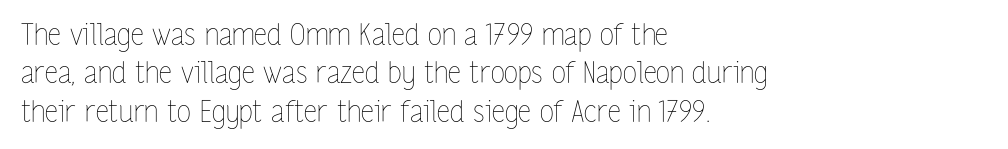
The designer left line spacing at the default. Note the varied advance widths — an 'i' is clearly narrower than an 'm'. Horizontal alignment here is leftward, the default for most running prose. The string is rendered with underlining switched off.
